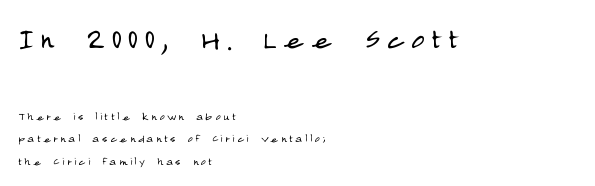
The image shows 37 px light, condensed sans-serif type, upright; set left-aligned, normal line spacing (1.62x), not underlined; the first (top) block is 2.64x larger; low stroke contrast and a large x-height.
